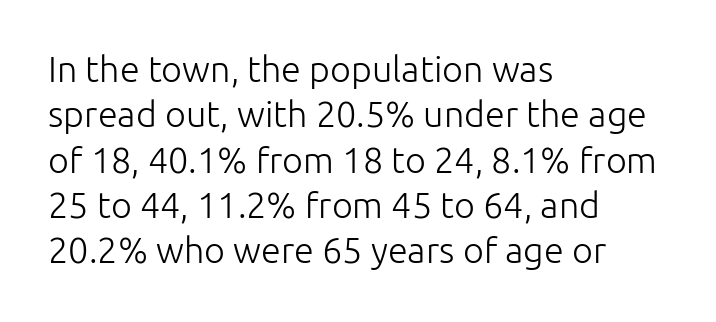
The image shows 36 px light sans-serif type, upright; set left-aligned, normal line spacing (1.26x), normal letter spacing, not underlined; low stroke contrast and a medium x-height.
